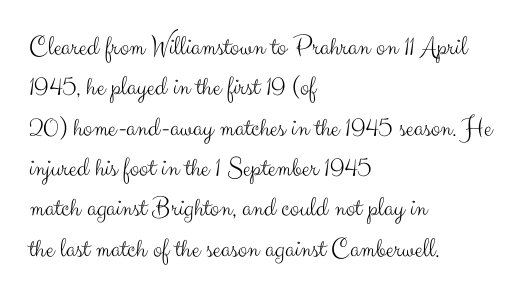
The rendering anchors every line to the left-hand side. The horizontal fit of the characters is conventional and even. The type family on display is of the sans-serif kind.
